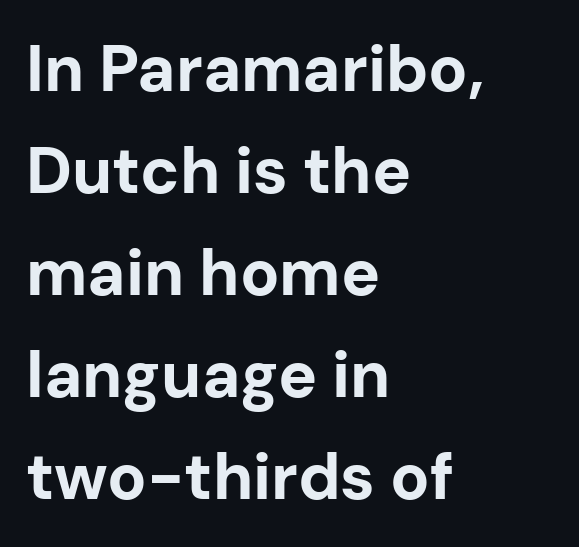
Q: Is the text bold? A: Yes.
Q: Is the text italic (slanted)? A: No, it is upright.
Q: Is the typeface a serif or a sans-serif typeface? A: Sans-serif.
Q: Is the text underlined? A: No.
Q: How is the paragraph aligned? A: Left-aligned.
Q: Is the spacing between letters normal or unusually wide? A: Normal.
Q: Is the spacing between lines tight, normal or loose? A: Normal.
Q: Width (condensed, normal, or wide)? A: Normal.
Q: Stroke contrast? A: Low.
Q: x-height? A: Medium.
Q: Monospaced? A: No.
